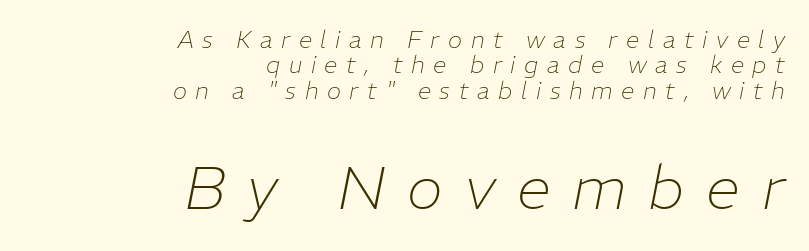
{"italic": "yes", "lean": "right", "slant_degrees": 11, "bold": "no", "weight": "thin", "width": "normal", "stroke_contrast": "low", "x_height": "medium", "monospaced": "no", "underline": "no", "align": "right", "line_spacing": "tight", "line_spacing_ratio": 1.06, "letter_spacing": "wide", "letter_spacing_em": 0.36, "larger_block": "second", "size_ratio": 2.54, "glyph_px": 61}
